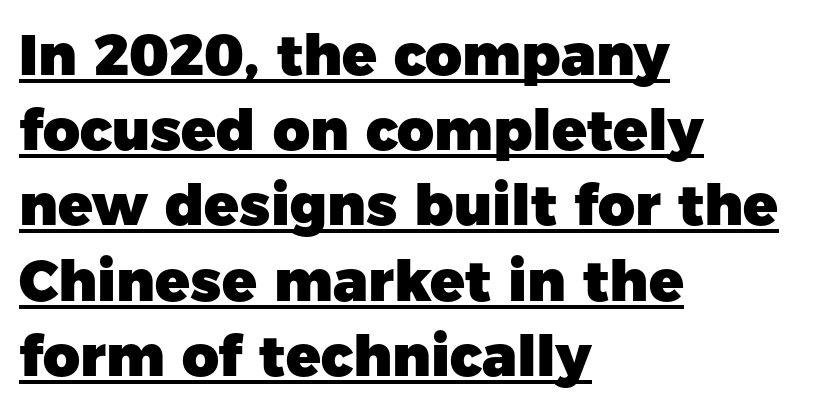
Q: Is the text bold? A: Yes.
Q: Is the text italic (slanted)? A: No, it is upright.
Q: Is the typeface a serif or a sans-serif typeface? A: Sans-serif.
Q: Is the text underlined? A: Yes.
Q: How is the paragraph aligned? A: Left-aligned.
Q: Is the spacing between letters normal or unusually wide? A: Normal.
Q: Is the spacing between lines tight, normal or loose? A: Normal.
Q: Width (condensed, normal, or wide)? A: Normal.
Q: Stroke contrast? A: Low.
Q: x-height? A: Medium.
Q: Monospaced? A: No.
